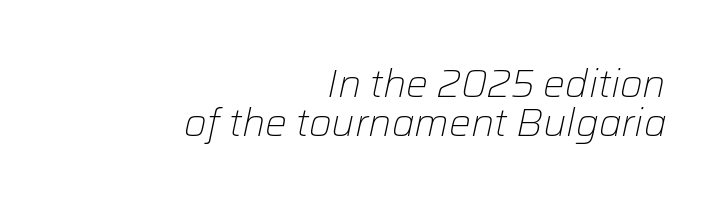
The image shows 39 px light type, italic (leaning right); set right-aligned, tight line spacing (1.0x), normal letter spacing, not underlined; low stroke contrast and a medium x-height.
